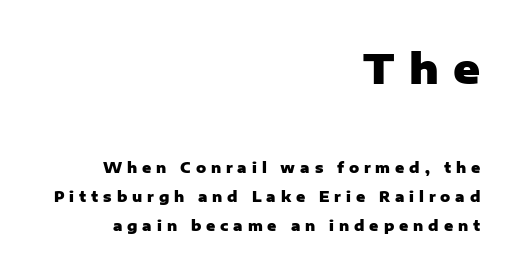
{"serif": "no", "italic": "no", "bold": "yes", "weight": "heavy", "width": "normal", "stroke_contrast": "low", "x_height": "medium", "monospaced": "no", "underline": "no", "align": "right", "line_spacing": "loose", "line_spacing_ratio": 2.06, "letter_spacing": "wide", "letter_spacing_em": 0.35, "larger_block": "first", "size_ratio": 2.93, "glyph_px": 41}
